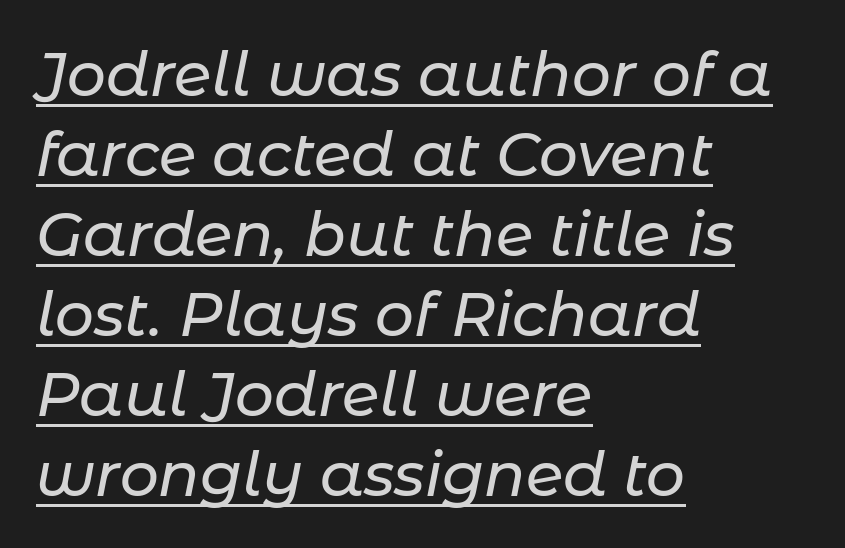
{"italic": "yes", "lean": "right", "slant_degrees": 11, "width": "normal", "stroke_contrast": "low", "x_height": "medium", "monospaced": "no", "underline": "yes", "align": "left", "line_spacing": "normal", "line_spacing_ratio": 1.31, "letter_spacing": "normal", "letter_spacing_em": 0.0, "glyph_px": 61}
